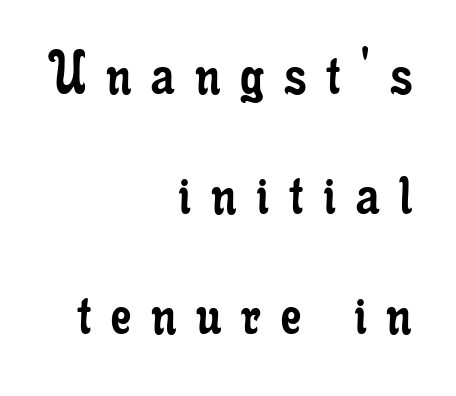
Q: Is the text bold? A: No.
Q: Is the text italic (slanted)? A: No, it is upright.
Q: Is the typeface a serif or a sans-serif typeface? A: Serif.
Q: Is the text underlined? A: No.
Q: How is the paragraph aligned? A: Right-aligned.
Q: Is the spacing between letters normal or unusually wide? A: Unusually wide.
Q: Width (condensed, normal, or wide)? A: Condensed.
Q: Stroke contrast? A: Low.
Q: x-height? A: Small.
Q: Monospaced? A: No.
